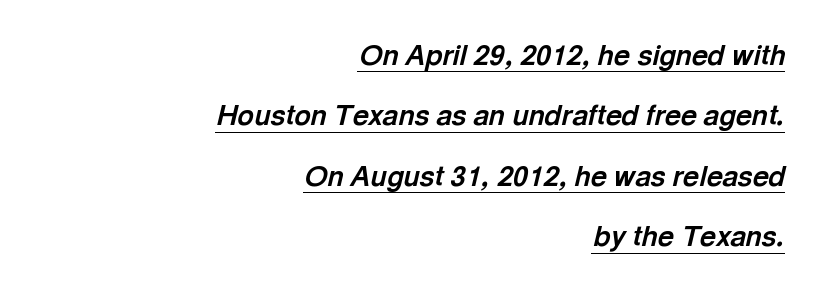
{"italic": "yes", "lean": "right", "slant_degrees": 13, "bold": "yes", "weight": "bold", "width": "normal", "x_height": "medium", "monospaced": "no", "underline": "yes", "align": "right", "line_spacing": "loose", "line_spacing_ratio": 2.16, "letter_spacing": "normal", "letter_spacing_em": 0.0, "glyph_px": 28}
